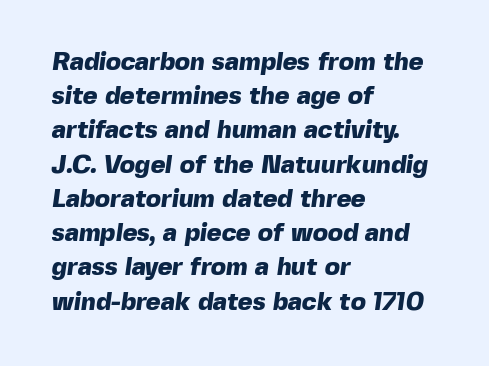
The image shows 25 px bold type; set left-aligned, normal line spacing (1.37x), normal letter spacing, not underlined.
